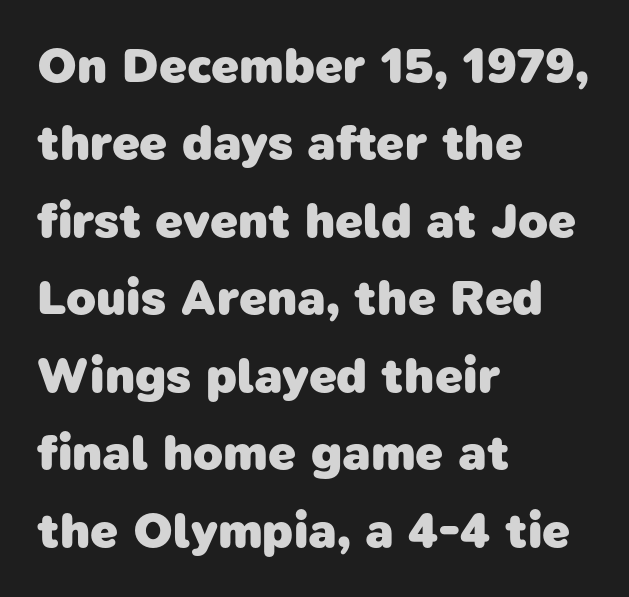
Spacing verdict: proportional, widths tailored to each character. Bare-footed words on every line. Typeset ragged right — the left edge is the straight one. Short note: letters normally spaced. Baseline-to-baseline distance is the conventional proportion of letter height. A full-strength bold gives these letters their thick strokes.
